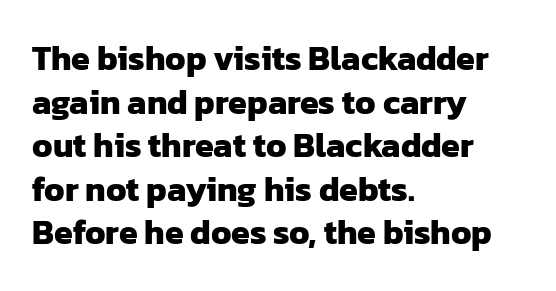
The image shows 34 px heavy sans-serif type; set left-aligned, normal line spacing (1.28x), normal letter spacing, not underlined; low stroke contrast and a medium x-height.
